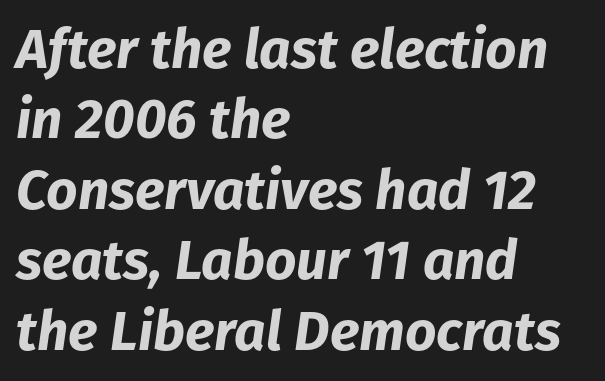
Q: Is the text bold? A: Yes.
Q: Is the text italic (slanted)? A: Yes, it leans right by about 8 degrees.
Q: Is the text underlined? A: No.
Q: How is the paragraph aligned? A: Left-aligned.
Q: Is the spacing between letters normal or unusually wide? A: Normal.
Q: Is the spacing between lines tight, normal or loose? A: Normal.
Q: Width (condensed, normal, or wide)? A: Normal.
Q: Stroke contrast? A: Low.
Q: x-height? A: Medium.
Q: Monospaced? A: No.
